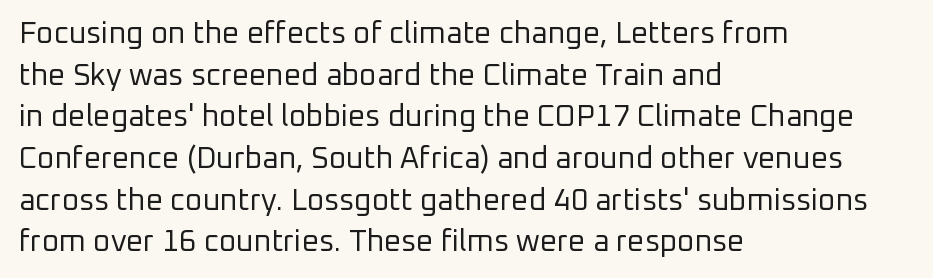
{"serif": "no", "italic": "no", "bold": "no", "weight": "regular", "width": "normal", "stroke_contrast": "low", "x_height": "medium", "monospaced": "no", "underline": "no", "align": "left", "line_spacing": "normal", "line_spacing_ratio": 1.39, "letter_spacing": "normal", "letter_spacing_em": 0.0, "glyph_px": 30}
